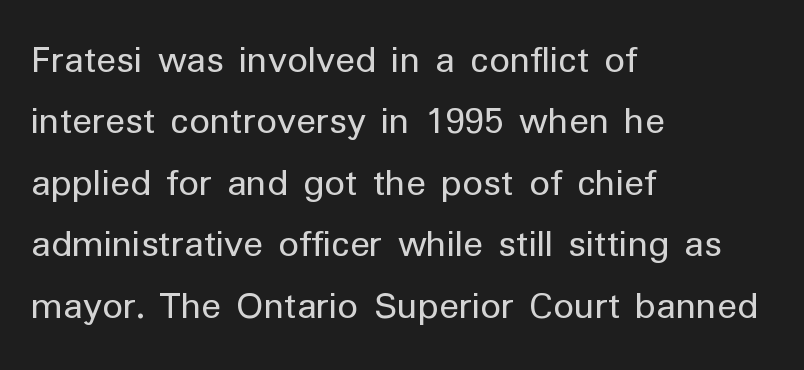
{"serif": "no", "italic": "no", "bold": "no", "weight": "regular", "width": "normal", "stroke_contrast": "low", "x_height": "medium", "monospaced": "no", "underline": "no", "align": "left", "line_spacing": "normal", "line_spacing_ratio": 1.5, "letter_spacing": "normal", "letter_spacing_em": 0.0, "glyph_px": 41}
